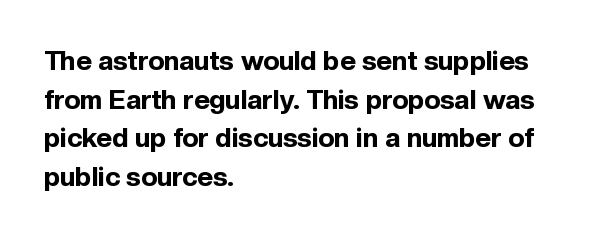
{"italic": "no", "bold": "yes", "underline": "no", "align": "left", "line_spacing": "normal", "line_spacing_ratio": 1.43, "letter_spacing": "normal", "letter_spacing_em": 0.0, "glyph_px": 27}
